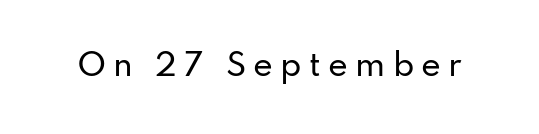
Check under the words: just untouched page. The gaps between neighbouring characters are conspicuously large. This sample has the flowing, uneven cadence of proportional lettering. If you drew a line through each stem, it would be perfectly vertical. Stroke terminals: plain, sans-serif.
